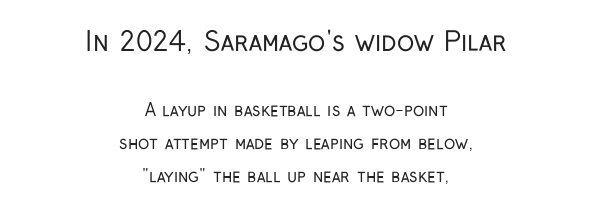
The image shows 26 px text type, upright; set centered, loose line spacing (1.96x), normal letter spacing, not underlined; the first (top) block is 1.53x larger.
